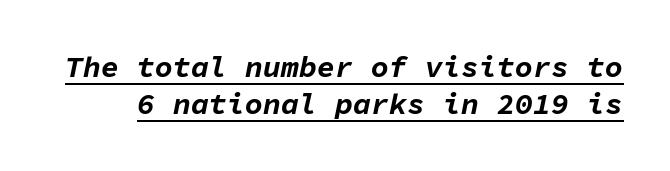
The image shows 30 px bold type, italic (leaning right), monospaced; set line spacing 1.24x, normal letter spacing, underlined; low stroke contrast and a medium x-height.
